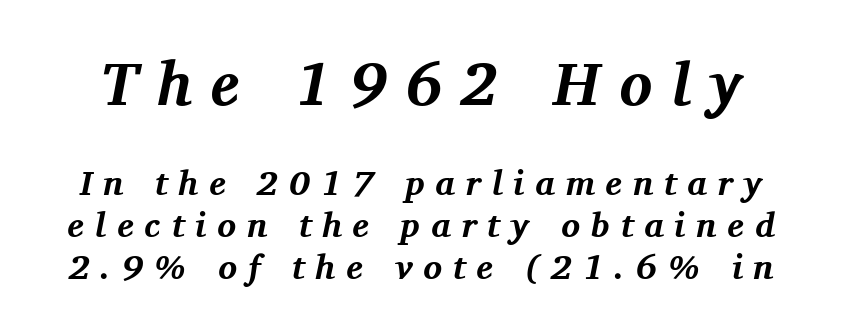
Each letter keeps its own natural width here, so spacing adapts to shape. The type family on display is of the serif kind. The sample has been set heavy, in full bold. Beneath every word, the page is bare.
